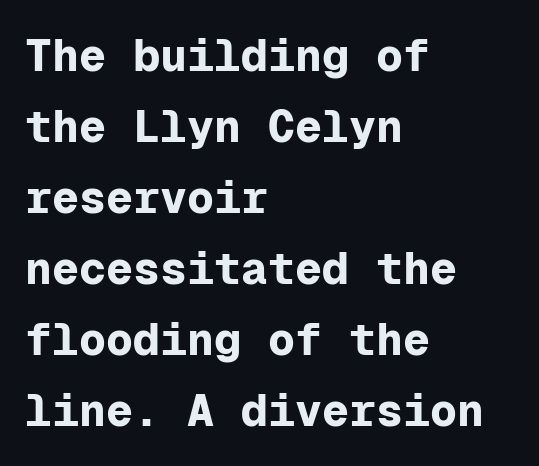
{"serif": "no", "italic": "no", "bold": "yes", "weight": "bold", "width": "normal", "stroke_contrast": "low", "x_height": "medium", "monospaced": "yes", "underline": "no", "align": "left", "line_spacing": "normal", "line_spacing_ratio": 1.58, "letter_spacing": "normal", "letter_spacing_em": 0.0, "glyph_px": 45}
